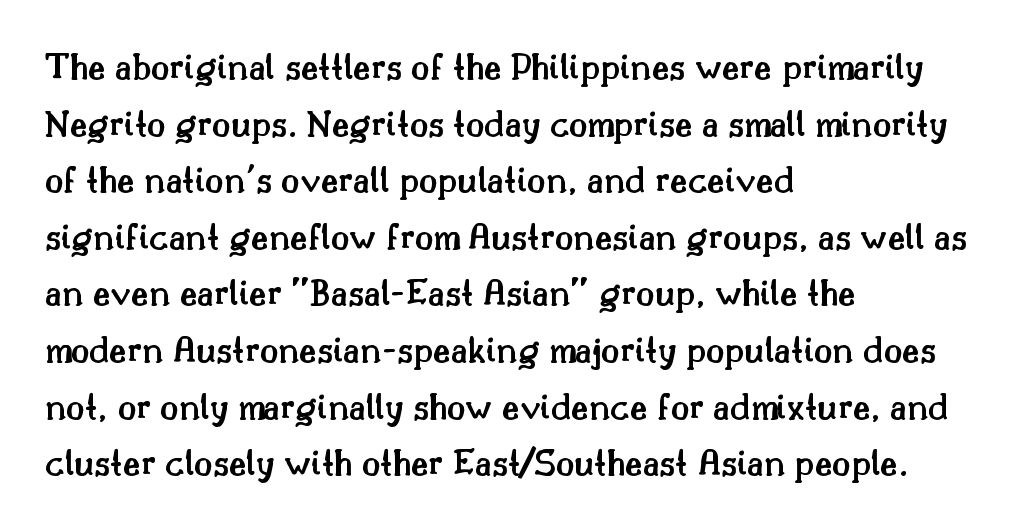
Q: Is the text bold? A: Semi-bold.
Q: Is the text italic (slanted)? A: No, it is upright.
Q: Is the typeface a serif or a sans-serif typeface? A: Serif.
Q: Is the text underlined? A: No.
Q: How is the paragraph aligned? A: Left-aligned.
Q: Is the spacing between letters normal or unusually wide? A: Normal.
Q: Is the spacing between lines tight, normal or loose? A: Normal.
Q: Width (condensed, normal, or wide)? A: Normal.
Q: Stroke contrast? A: Medium.
Q: x-height? A: Small.
Q: Monospaced? A: No.
